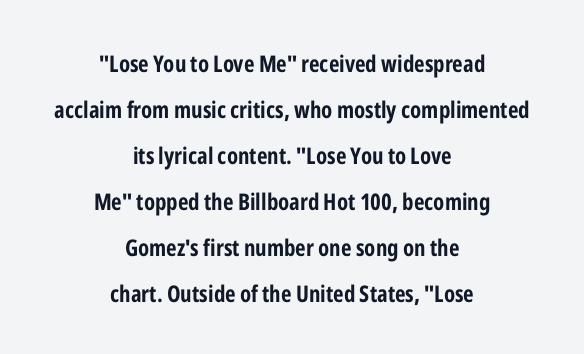
Q: Is the text bold? A: Yes.
Q: Is the text italic (slanted)? A: No, it is upright.
Q: Is the text underlined? A: No.
Q: How is the paragraph aligned? A: Centered.
Q: Is the spacing between letters normal or unusually wide? A: Normal.
Q: Is the spacing between lines tight, normal or loose? A: Loose.
